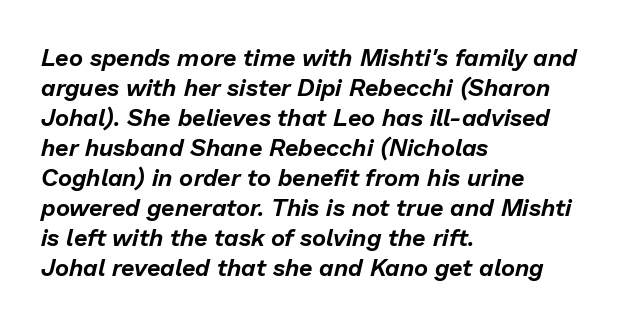
Q: Is the text italic (slanted)? A: Yes, it leans right by about 13 degrees.
Q: Is the text underlined? A: No.
Q: How is the paragraph aligned? A: Left-aligned.
Q: Is the spacing between letters normal or unusually wide? A: Normal.
Q: Is the spacing between lines tight, normal or loose? A: Normal.
